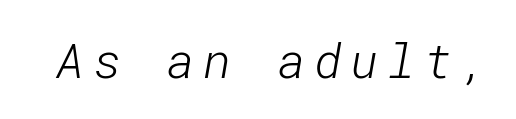
The image shows 48 px light sans-serif type; set not underlined; low stroke contrast and a medium x-height.
